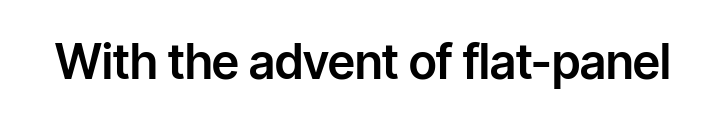
Inter-character spacing is left at the font's built-in metrics. The typography opts for an upright posture over an oblique one. Underline: absent. What kind of face is this? One without serifs — a sans. You could not count columns in this text — the font is proportionally spaced.
